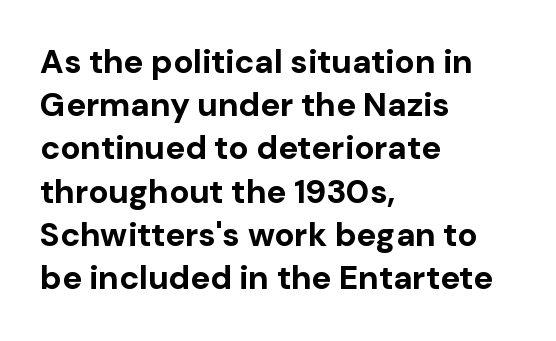
Observe the absence of serifs on each vertical stroke in this sample. Default kerning and tracking; the words read as compact shapes. Each letter keeps its own natural width here, so spacing adapts to shape. Heavy, bold letterforms.
